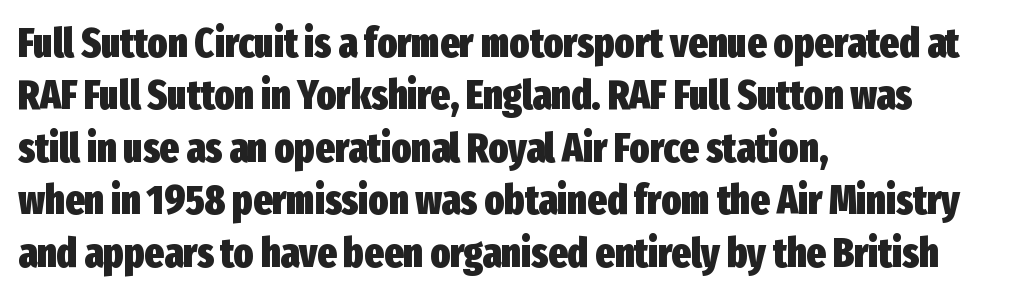
The image shows 41 px heavy, condensed sans-serif type, upright; set left-aligned, normal line spacing (1.28x), normal letter spacing, not underlined; low stroke contrast and a medium x-height.
